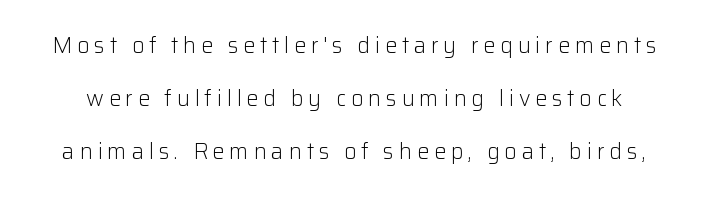
Q: Is the text bold? A: No.
Q: Is the text italic (slanted)? A: No, it is upright.
Q: Is the text underlined? A: No.
Q: Is the spacing between letters normal or unusually wide? A: Unusually wide.
Q: Is the spacing between lines tight, normal or loose? A: Loose.
